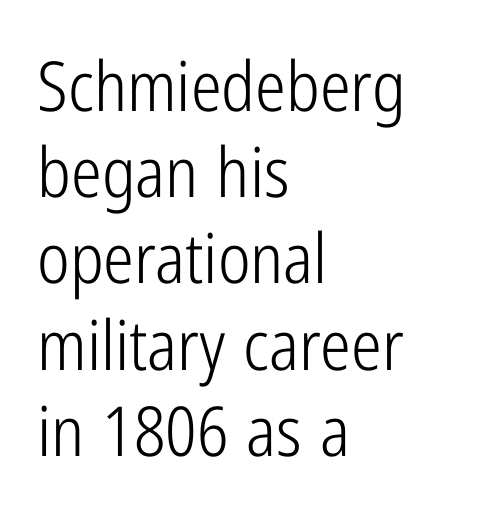
Q: Is the text bold? A: No.
Q: Is the text italic (slanted)? A: No, it is upright.
Q: Is the typeface a serif or a sans-serif typeface? A: Sans-serif.
Q: Is the text underlined? A: No.
Q: How is the paragraph aligned? A: Left-aligned.
Q: Is the spacing between letters normal or unusually wide? A: Normal.
Q: Is the spacing between lines tight, normal or loose? A: Normal.
Q: Width (condensed, normal, or wide)? A: Condensed.
Q: Stroke contrast? A: Low.
Q: x-height? A: Medium.
Q: Monospaced? A: No.
